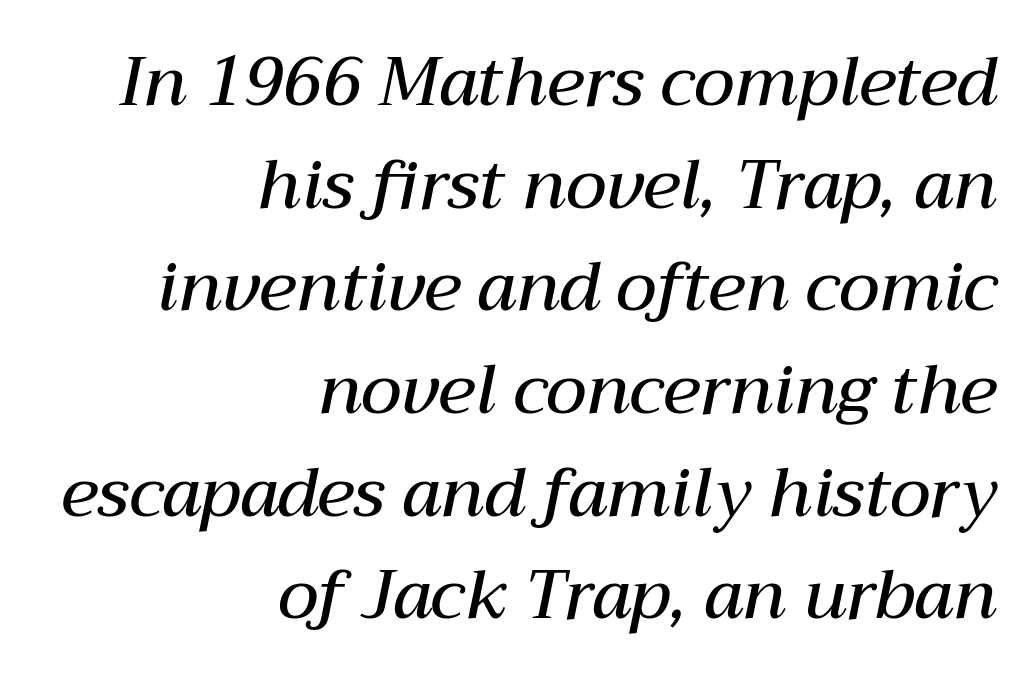
{"italic": "yes", "lean": "right", "slant_degrees": 12, "bold": "semi", "weight": "semibold", "width": "normal", "stroke_contrast": "medium", "x_height": "medium", "monospaced": "no", "underline": "no", "align": "right", "line_spacing": "normal", "line_spacing_ratio": 1.51, "letter_spacing": "normal", "letter_spacing_em": 0.0, "glyph_px": 68}
